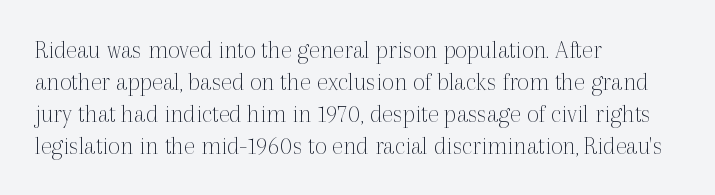
{"italic": "no", "bold": "no", "underline": "no", "align": "left", "line_spacing_ratio": 1.23, "letter_spacing": "normal", "letter_spacing_em": 0.0, "glyph_px": 26}
